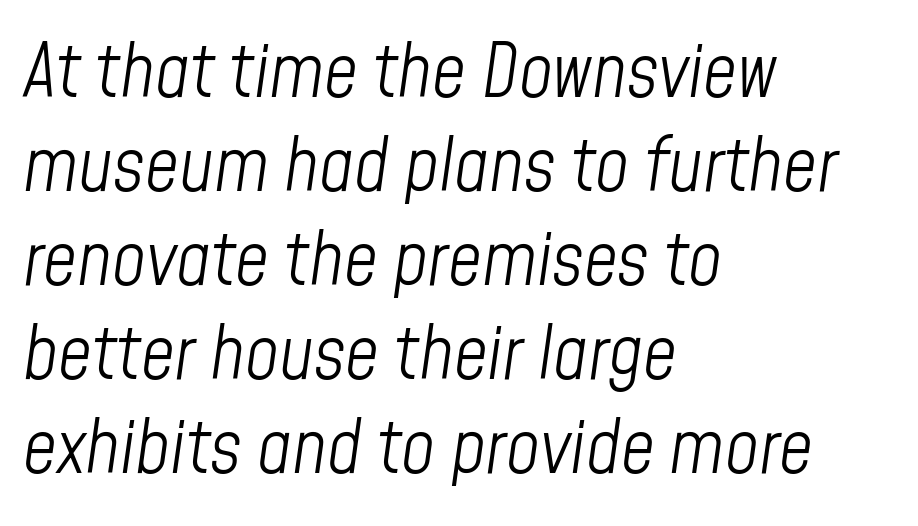
The image shows 74 px light, condensed type, italic (leaning right); set left-aligned, normal line spacing (1.27x), normal letter spacing, not underlined; low stroke contrast and a medium x-height.
